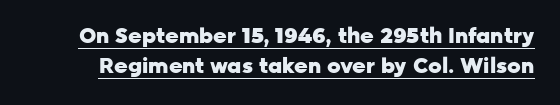
The image shows 21 px bold type, upright; set normal line spacing (1.44x), normal letter spacing, underlined.
